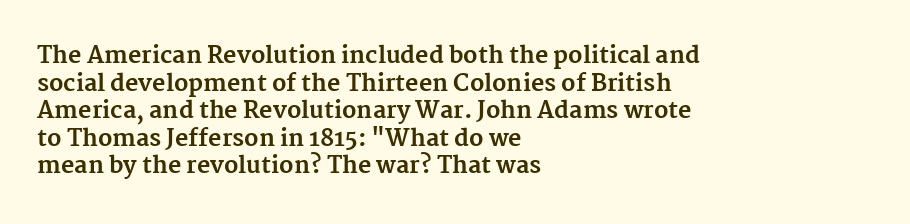
{"italic": "no", "bold": "yes", "underline": "no", "align": "left", "line_spacing_ratio": 1.2, "letter_spacing": "normal", "letter_spacing_em": 0.0, "glyph_px": 23}
